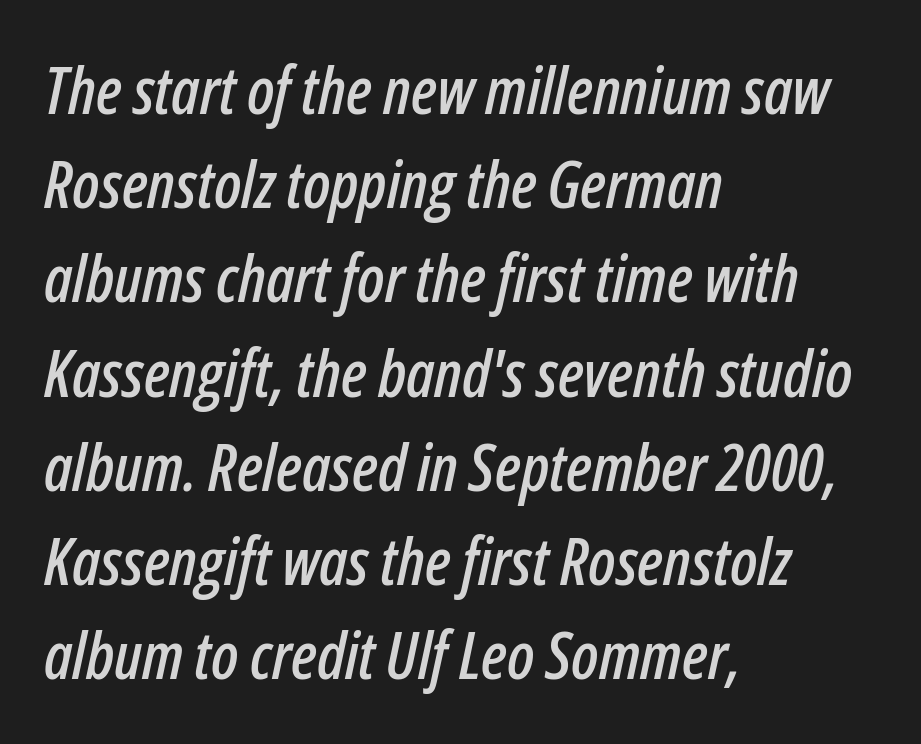
Q: Is the text italic (slanted)? A: Yes, it leans right by about 12 degrees.
Q: Is the text underlined? A: No.
Q: How is the paragraph aligned? A: Left-aligned.
Q: Is the spacing between letters normal or unusually wide? A: Normal.
Q: Is the spacing between lines tight, normal or loose? A: Normal.
Q: Width (condensed, normal, or wide)? A: Condensed.
Q: Stroke contrast? A: Low.
Q: x-height? A: Medium.
Q: Monospaced? A: No.
